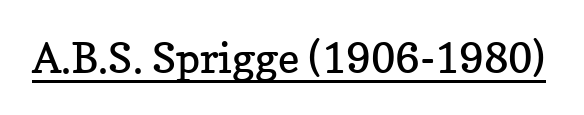
{"serif": "yes", "italic": "no", "bold": "no", "weight": "regular", "width": "normal", "stroke_contrast": "low", "x_height": "medium", "monospaced": "no", "underline": "yes", "letter_spacing": "normal", "letter_spacing_em": 0.0, "glyph_px": 42}
